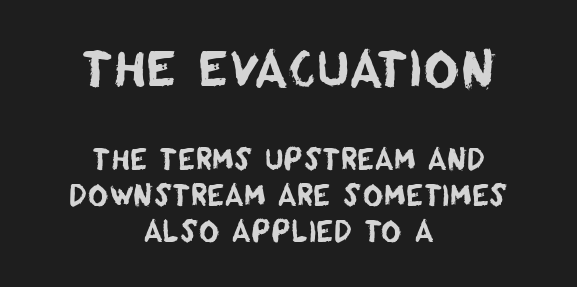
Q: Is the typeface a serif or a sans-serif typeface? A: Sans-serif.
Q: Is the text underlined? A: No.
Q: How is the paragraph aligned? A: Centered.
Q: Is the spacing between letters normal or unusually wide? A: Normal.
Q: Is the spacing between lines tight, normal or loose? A: Normal.
Q: Which block of text is set in a larger size, the first (top) or the second (bottom)? A: The first (top) one.
Q: Width (condensed, normal, or wide)? A: Normal.
Q: Stroke contrast? A: Low.
Q: x-height? A: Large.
Q: Monospaced? A: No.
